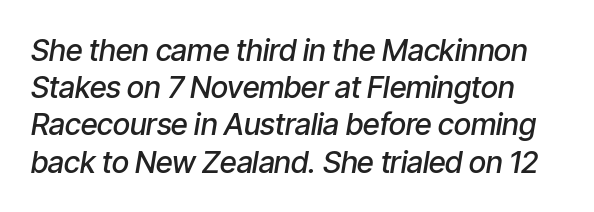
The image shows 30 px semibold, condensed type, italic (leaning right); set line spacing 1.24x, normal letter spacing, not underlined; low stroke contrast and a medium x-height.
